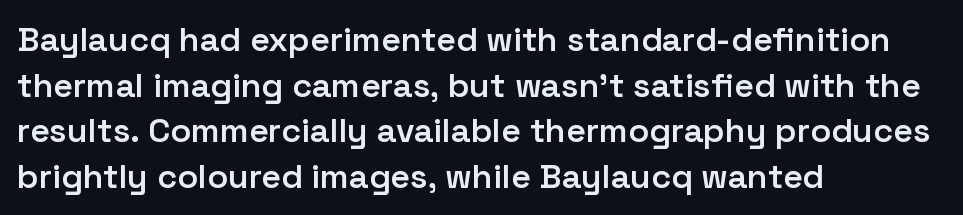
The image shows 34 px semibold sans-serif type, upright; set left-aligned, normal line spacing (1.34x), normal letter spacing, not underlined; low stroke contrast and a medium x-height.
